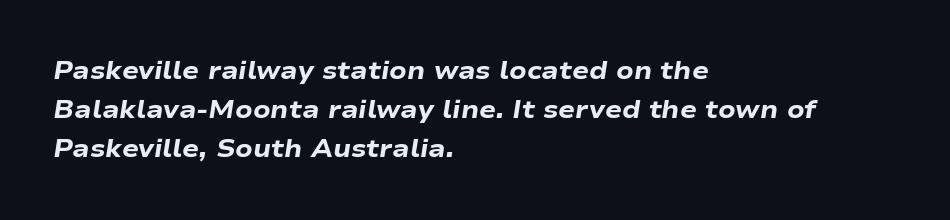
Q: Is the text bold? A: Yes.
Q: Is the text italic (slanted)? A: Yes, it leans right by about 9 degrees.
Q: Is the text underlined? A: No.
Q: How is the paragraph aligned? A: Left-aligned.
Q: Is the spacing between letters normal or unusually wide? A: Normal.
Q: Is the spacing between lines tight, normal or loose? A: Normal.
